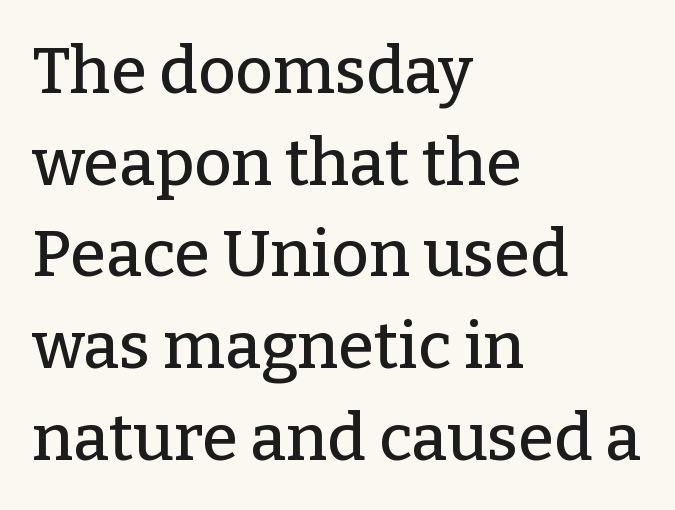
{"serif": "yes", "italic": "no", "width": "normal", "stroke_contrast": "low", "x_height": "medium", "monospaced": "no", "underline": "no", "align": "left", "line_spacing": "normal", "line_spacing_ratio": 1.41, "letter_spacing": "normal", "letter_spacing_em": 0.0, "glyph_px": 65}
